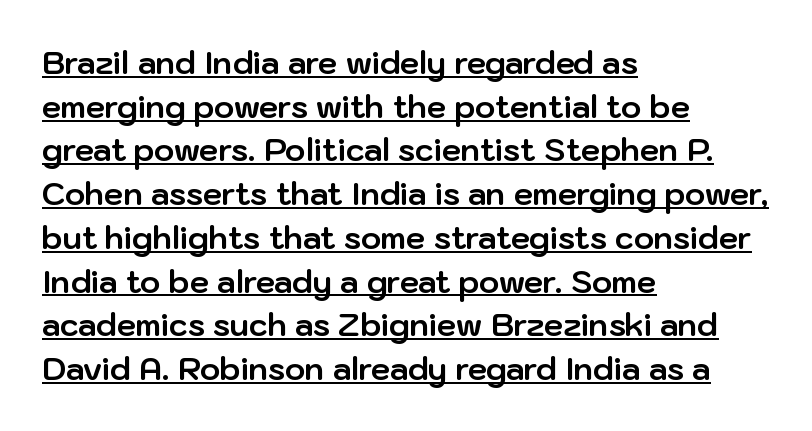
{"serif": "no", "italic": "no", "bold": "yes", "weight": "bold", "width": "normal", "stroke_contrast": "low", "x_height": "medium", "monospaced": "no", "underline": "yes", "align": "left", "line_spacing": "normal", "line_spacing_ratio": 1.41, "letter_spacing": "normal", "letter_spacing_em": 0.0, "glyph_px": 31}
